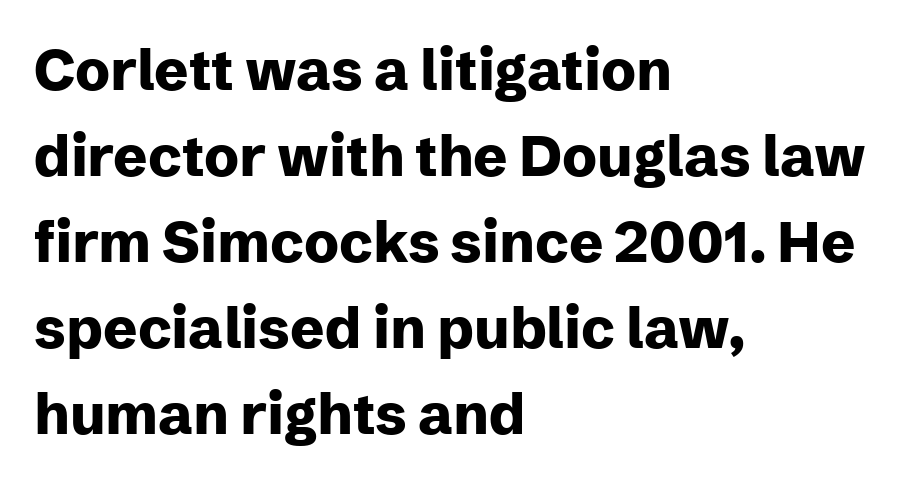
{"serif": "no", "italic": "no", "bold": "yes", "weight": "heavy", "width": "normal", "stroke_contrast": "low", "x_height": "medium", "monospaced": "no", "underline": "no", "align": "left", "line_spacing": "normal", "line_spacing_ratio": 1.51, "letter_spacing": "normal", "letter_spacing_em": 0.0, "glyph_px": 57}
